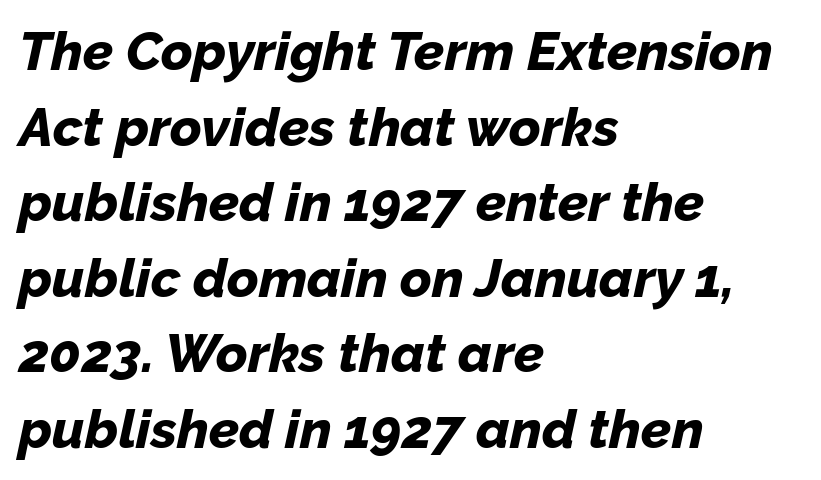
The image shows 54 px bold type, italic (leaning right); set left-aligned, normal line spacing (1.4x), normal letter spacing, not underlined; low stroke contrast and a medium x-height.
